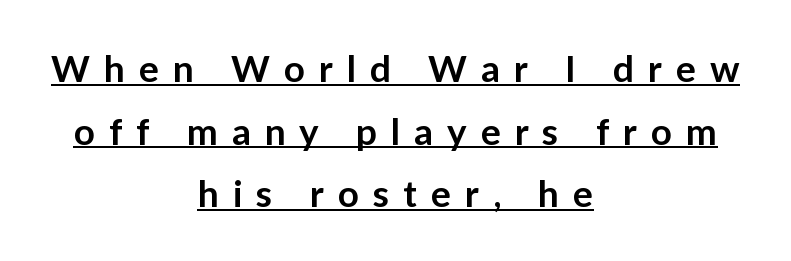
{"serif": "no", "italic": "no", "bold": "semi", "weight": "semibold", "width": "normal", "stroke_contrast": "low", "x_height": "medium", "monospaced": "no", "underline": "yes", "align": "center", "line_spacing": "normal", "line_spacing_ratio": 1.69, "letter_spacing": "wide", "letter_spacing_em": 0.38, "glyph_px": 37}
